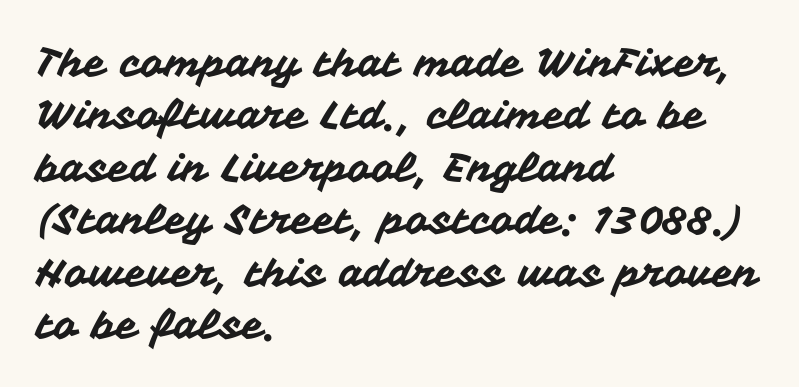
Q: Is the text italic (slanted)? A: Yes.
Q: Is the typeface a serif or a sans-serif typeface? A: Sans-serif.
Q: Is the text underlined? A: No.
Q: How is the paragraph aligned? A: Left-aligned.
Q: Is the spacing between letters normal or unusually wide? A: Normal.
Q: Is the spacing between lines tight, normal or loose? A: Normal.
Q: Width (condensed, normal, or wide)? A: Normal.
Q: Stroke contrast? A: Medium.
Q: x-height? A: Medium.
Q: Monospaced? A: No.
